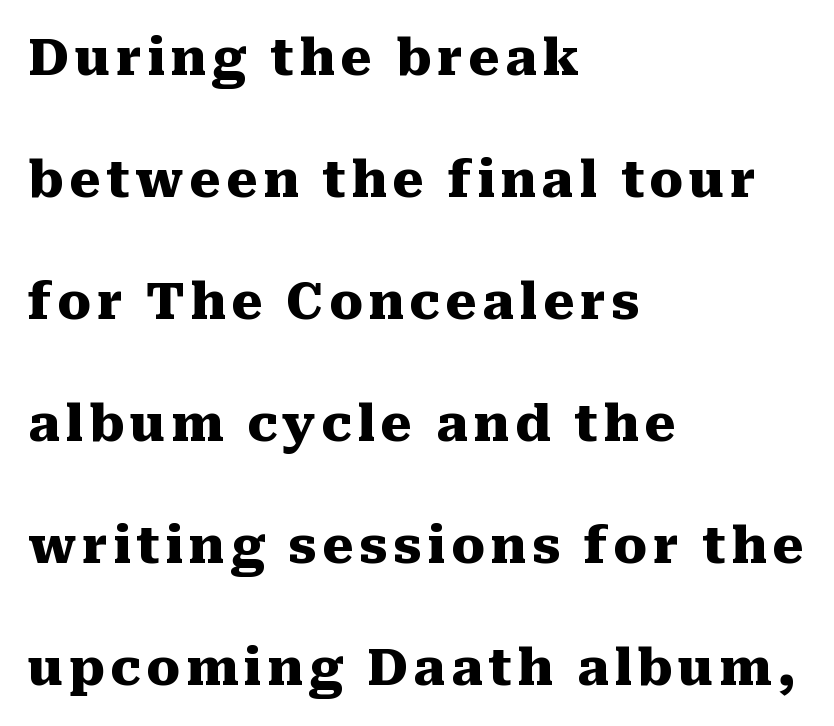
Strokes here are thick enough to call this a true bold. Has an underline been added? It has not. Proportional: the letters do not fall into vertical columns. Quick note: interline space is abundant.
